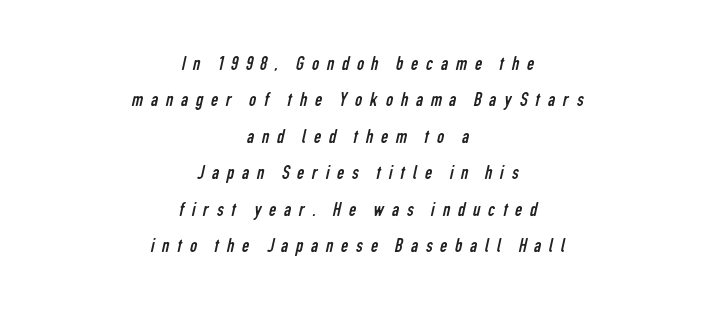
The rendering inserts visible extra space after every character. This sample is center-justified, so both line endings float freely. Glance below the letters and you will spot only blank space. Summary of weight: not heavy and not bold.
